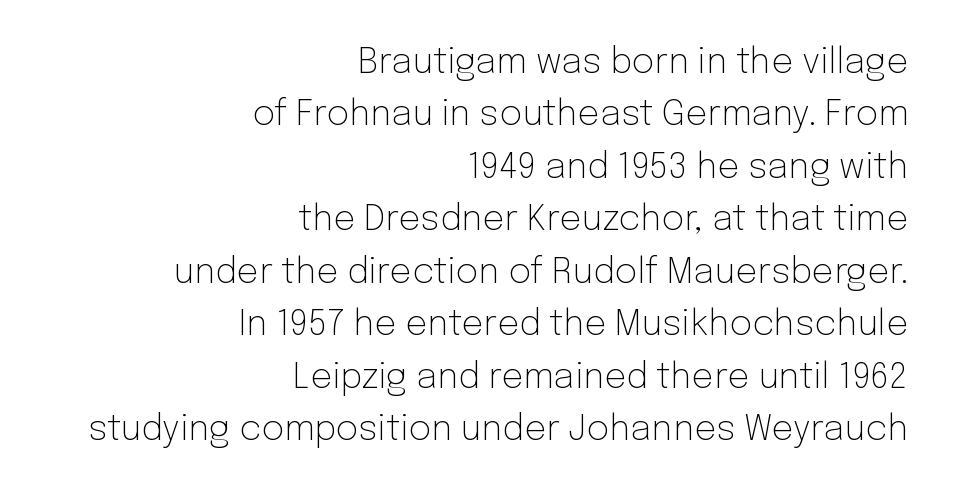
The image shows 35 px light sans-serif type, upright; set right-aligned, normal line spacing (1.5x), normal letter spacing, not underlined; low stroke contrast and a medium x-height.
